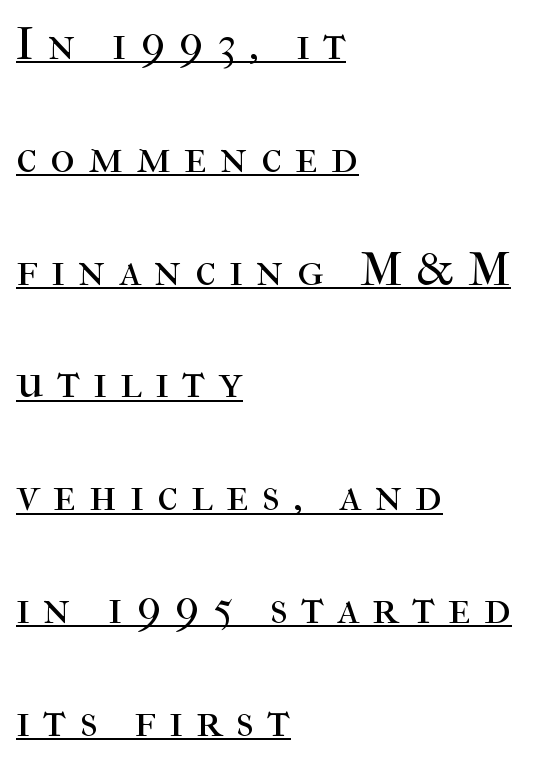
Q: Is the text bold? A: No.
Q: Is the text italic (slanted)? A: No, it is upright.
Q: Is the typeface a serif or a sans-serif typeface? A: Serif.
Q: Is the text underlined? A: Yes.
Q: How is the paragraph aligned? A: Left-aligned.
Q: Is the spacing between letters normal or unusually wide? A: Unusually wide.
Q: Is the spacing between lines tight, normal or loose? A: Loose.
Q: Width (condensed, normal, or wide)? A: Normal.
Q: Stroke contrast? A: High.
Q: x-height? A: Medium.
Q: Monospaced? A: No.
